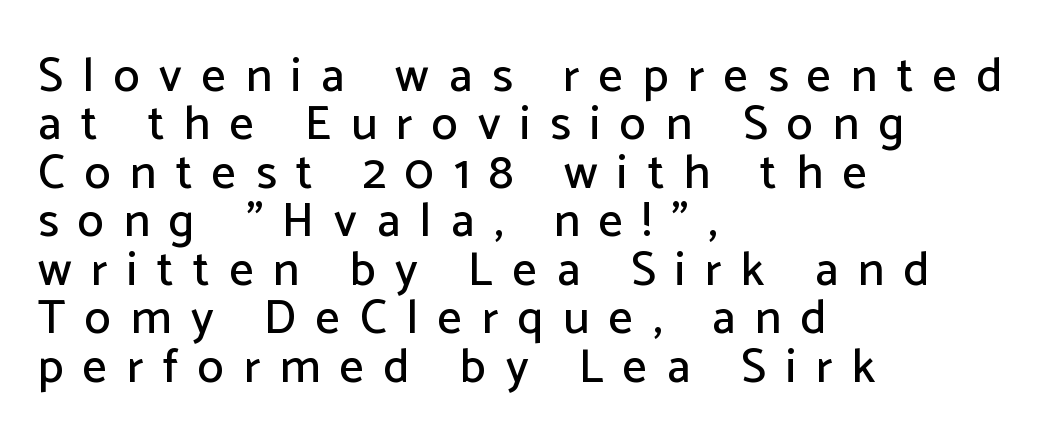
Q: Is the text italic (slanted)? A: No, it is upright.
Q: Is the typeface a serif or a sans-serif typeface? A: Sans-serif.
Q: Is the text underlined? A: No.
Q: How is the paragraph aligned? A: Left-aligned.
Q: Is the spacing between letters normal or unusually wide? A: Unusually wide.
Q: Is the spacing between lines tight, normal or loose? A: Tight.
Q: Width (condensed, normal, or wide)? A: Normal.
Q: Stroke contrast? A: Low.
Q: x-height? A: Medium.
Q: Monospaced? A: No.
